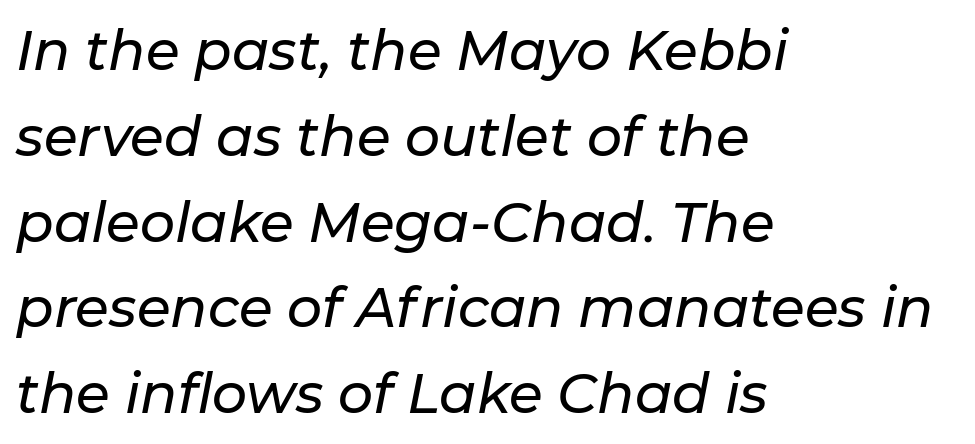
{"italic": "yes", "lean": "right", "slant_degrees": 11, "width": "normal", "stroke_contrast": "low", "x_height": "medium", "monospaced": "no", "underline": "no", "align": "left", "line_spacing": "normal", "line_spacing_ratio": 1.56, "letter_spacing": "normal", "letter_spacing_em": 0.0, "glyph_px": 55}
